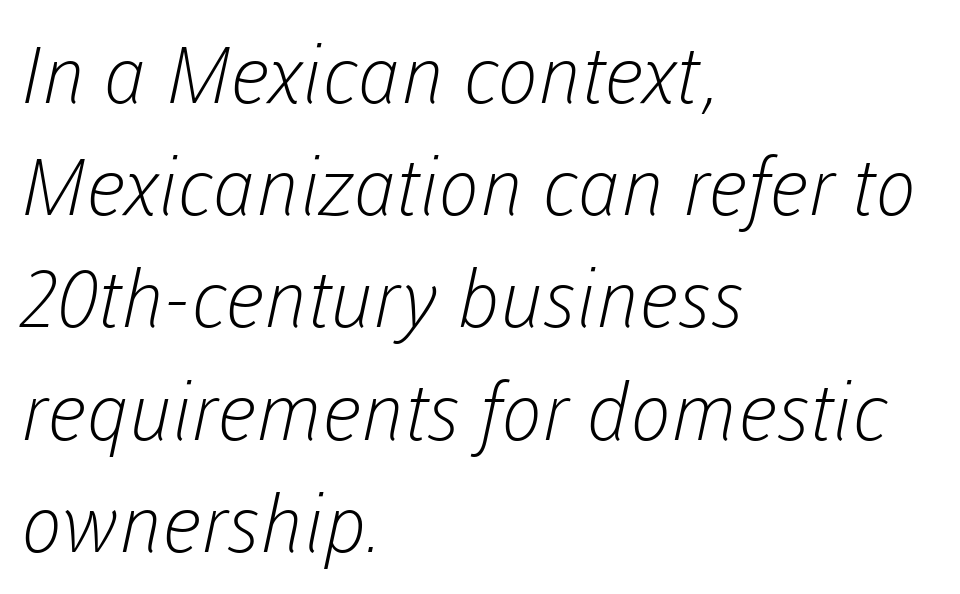
Q: Is the text bold? A: No.
Q: Is the typeface a serif or a sans-serif typeface? A: Sans-serif.
Q: Is the text underlined? A: No.
Q: How is the paragraph aligned? A: Left-aligned.
Q: Is the spacing between letters normal or unusually wide? A: Normal.
Q: Is the spacing between lines tight, normal or loose? A: Normal.
Q: Width (condensed, normal, or wide)? A: Normal.
Q: Stroke contrast? A: Low.
Q: x-height? A: Medium.
Q: Monospaced? A: No.
